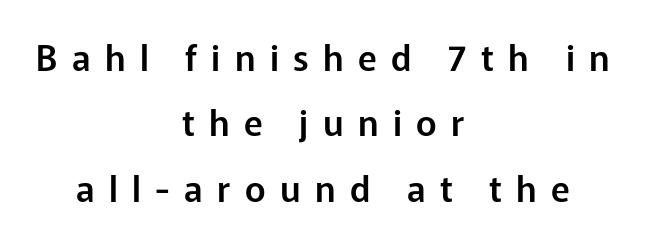
{"serif": "no", "italic": "no", "width": "normal", "stroke_contrast": "low", "x_height": "medium", "monospaced": "no", "underline": "no", "align": "center", "line_spacing_ratio": 1.87, "letter_spacing": "wide", "letter_spacing_em": 0.41, "glyph_px": 35}
